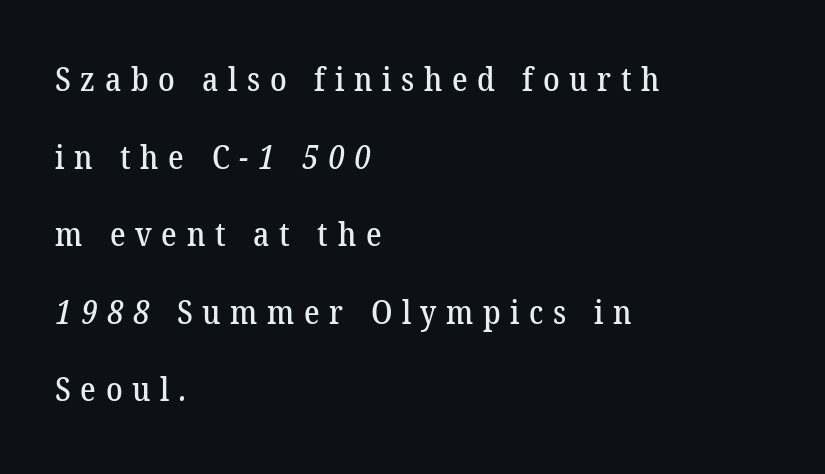
Small tapered or slab feet sit at the stroke ends, so this counts as serif. Check the space under the baseline: it is left empty. Loosely led — the rows are spread out. The letters are spread apart with noticeably loose tracking. Think of a printed novel: that variable character pitch is what you see here.
